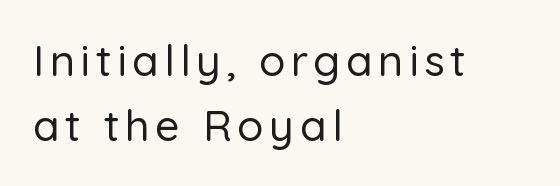
Unmarked baselines from the first word to the last. The letters advance in unequal steps, a hallmark of proportional type. No italicization has been applied; the sample stays upright. Line spacing here is normal. I'd call this a sans setting — the letters go barefoot.
